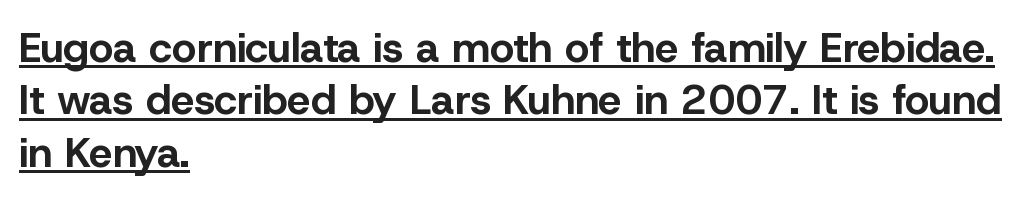
These lines were composed using upright roman letters. The specimen includes a rule beneath the text block's lines. Stroke terminals: plain, sans-serif. The setting favours the left margin, as ordinary paragraphs usually do.
